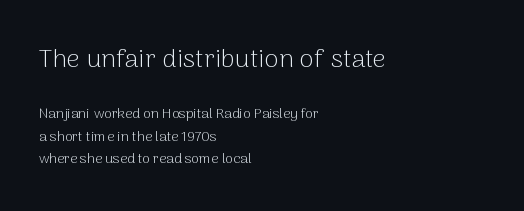
The glyphs are unaccompanied by any horizontal stroke below them. The paragraph shown leans on its left margin. This sample uses an upright cut, with every glyph sitting square on the baseline. The vertical gap from one line to the next is medium. Block one is the big one; block two sits smaller underneath. The typeface has the unassuming heft of standard copy or less.
